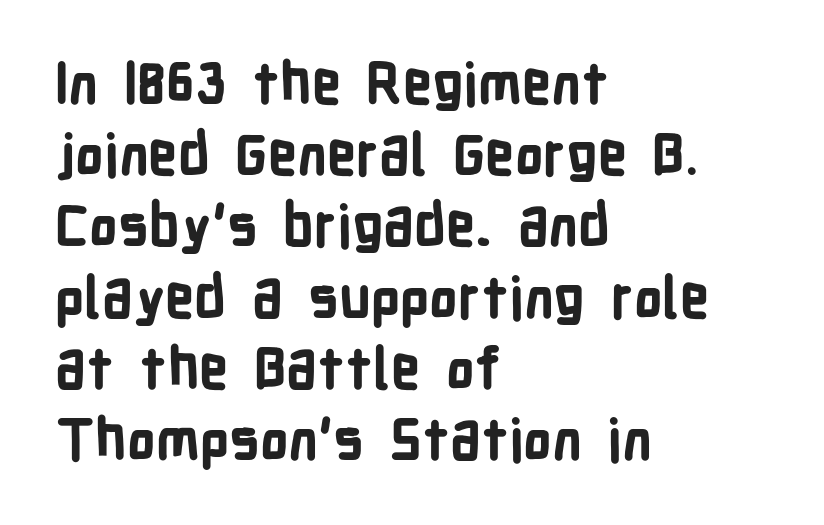
{"serif": "no", "italic": "no", "bold": "yes", "weight": "bold", "width": "condensed", "stroke_contrast": "low", "x_height": "medium", "monospaced": "no", "underline": "no", "align": "left", "line_spacing": "normal", "line_spacing_ratio": 1.25, "letter_spacing": "normal", "letter_spacing_em": 0.0, "glyph_px": 57}
